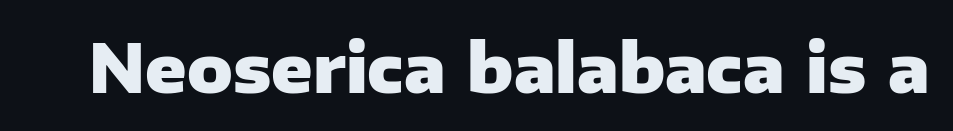
Q: Is the text bold? A: Yes.
Q: Is the text italic (slanted)? A: No, it is upright.
Q: Is the typeface a serif or a sans-serif typeface? A: Sans-serif.
Q: Is the text underlined? A: No.
Q: Is the spacing between letters normal or unusually wide? A: Normal.
Q: Width (condensed, normal, or wide)? A: Normal.
Q: Stroke contrast? A: Low.
Q: x-height? A: Medium.
Q: Monospaced? A: No.
